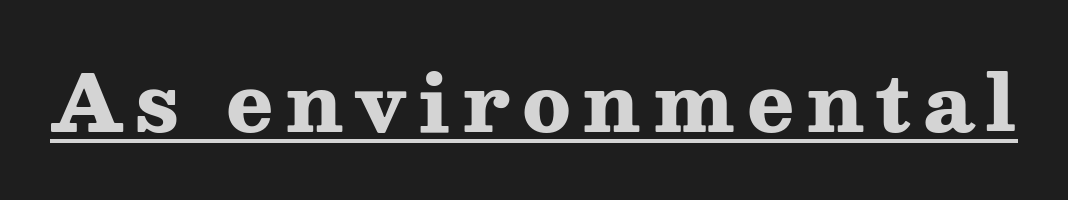
The image shows 78 px heavy, wide serif type, upright; set underlined; medium stroke contrast and a medium x-height.
